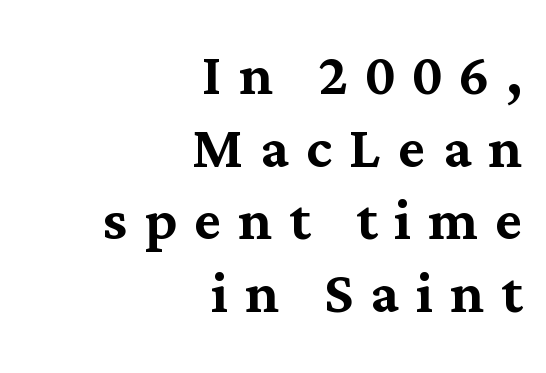
Q: Is the text italic (slanted)? A: No, it is upright.
Q: Is the typeface a serif or a sans-serif typeface? A: Serif.
Q: Is the text underlined? A: No.
Q: How is the paragraph aligned? A: Right-aligned.
Q: Is the spacing between letters normal or unusually wide? A: Unusually wide.
Q: Is the spacing between lines tight, normal or loose? A: Tight.
Q: Width (condensed, normal, or wide)? A: Normal.
Q: Stroke contrast? A: Medium.
Q: x-height? A: Medium.
Q: Monospaced? A: No.
